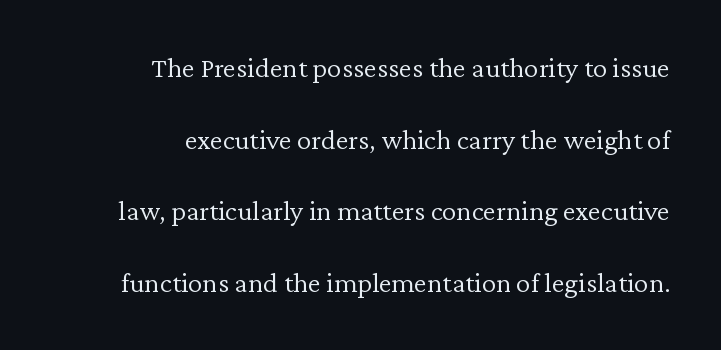
The image shows 29 px light serif type, upright; set right-aligned, loose line spacing (2.47x), normal letter spacing, not underlined; low stroke contrast and a medium x-height.
